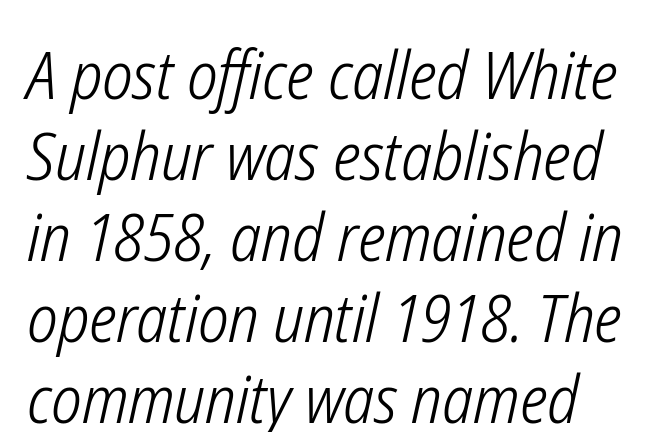
Q: Is the text bold? A: No.
Q: Is the text italic (slanted)? A: Yes, it leans right by about 12 degrees.
Q: Is the text underlined? A: No.
Q: Is the spacing between letters normal or unusually wide? A: Normal.
Q: Width (condensed, normal, or wide)? A: Condensed.
Q: Stroke contrast? A: Low.
Q: x-height? A: Medium.
Q: Monospaced? A: No.
